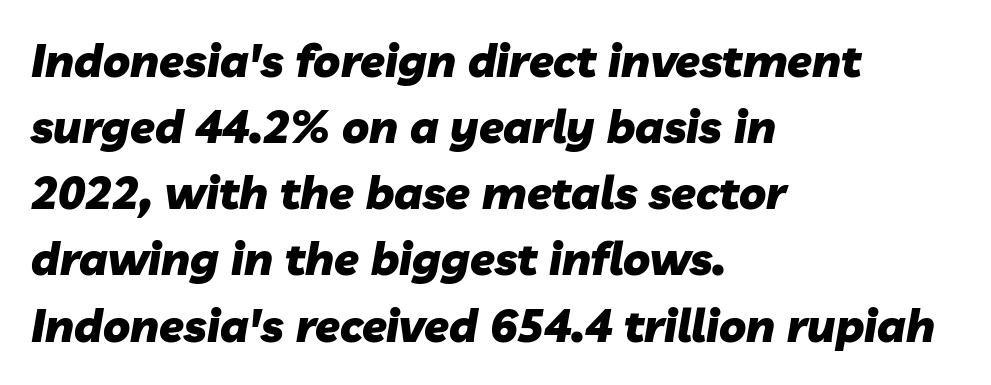
{"italic": "yes", "lean": "right", "slant_degrees": 10, "bold": "yes", "weight": "heavy", "width": "normal", "stroke_contrast": "low", "x_height": "medium", "monospaced": "no", "underline": "no", "align": "left", "line_spacing": "normal", "line_spacing_ratio": 1.47, "letter_spacing": "normal", "letter_spacing_em": 0.0, "glyph_px": 45}
